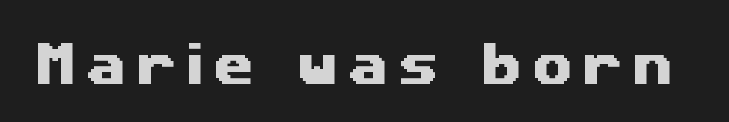
Q: Is the typeface a serif or a sans-serif typeface? A: Sans-serif.
Q: Is the text underlined? A: No.
Q: Is the spacing between letters normal or unusually wide? A: Unusually wide.
Q: Width (condensed, normal, or wide)? A: Wide.
Q: Stroke contrast? A: Medium.
Q: x-height? A: Medium.
Q: Monospaced? A: No.
